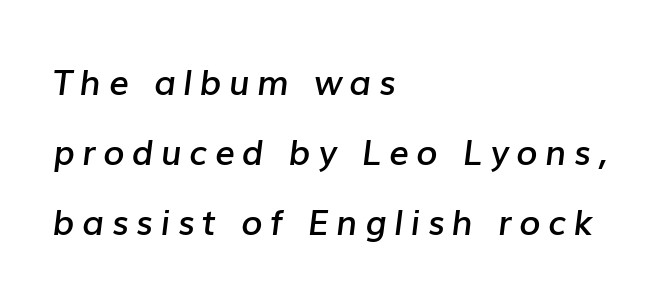
In terms of leading, this rendering errs on the spacious side. Every row of glyphs begins at an identical x-position on the left. The face used here is proportionally spaced, like ordinary book or web type. Descenders are the only things crossing below the line.
